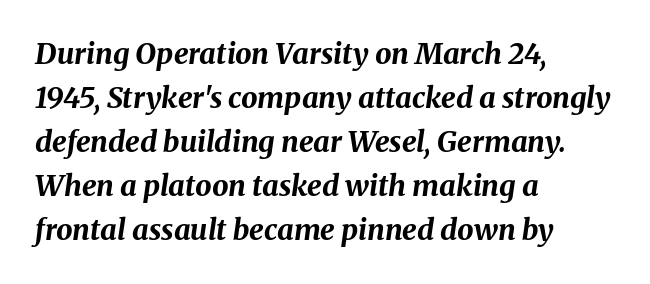
{"italic": "yes", "lean": "right", "slant_degrees": 8, "bold": "yes", "weight": "bold", "width": "normal", "stroke_contrast": "medium", "x_height": "medium", "monospaced": "no", "underline": "no", "align": "left", "line_spacing": "normal", "line_spacing_ratio": 1.52, "letter_spacing": "normal", "letter_spacing_em": 0.0, "glyph_px": 29}
